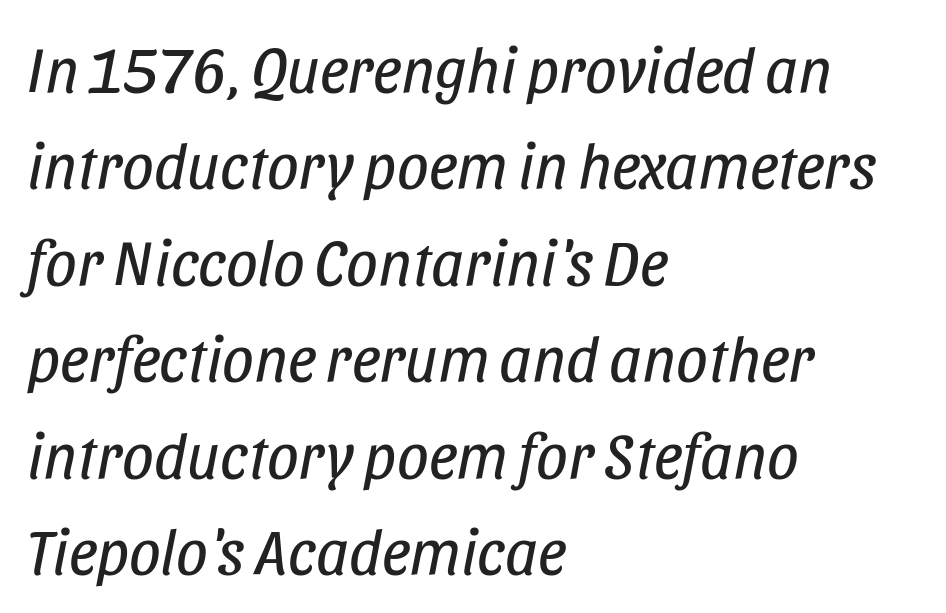
{"italic": "yes", "lean": "right", "slant_degrees": 11, "bold": "no", "weight": "regular", "width": "condensed", "stroke_contrast": "low", "x_height": "large", "monospaced": "no", "underline": "no", "align": "left", "line_spacing": "normal", "line_spacing_ratio": 1.53, "letter_spacing": "normal", "letter_spacing_em": 0.0, "glyph_px": 63}
